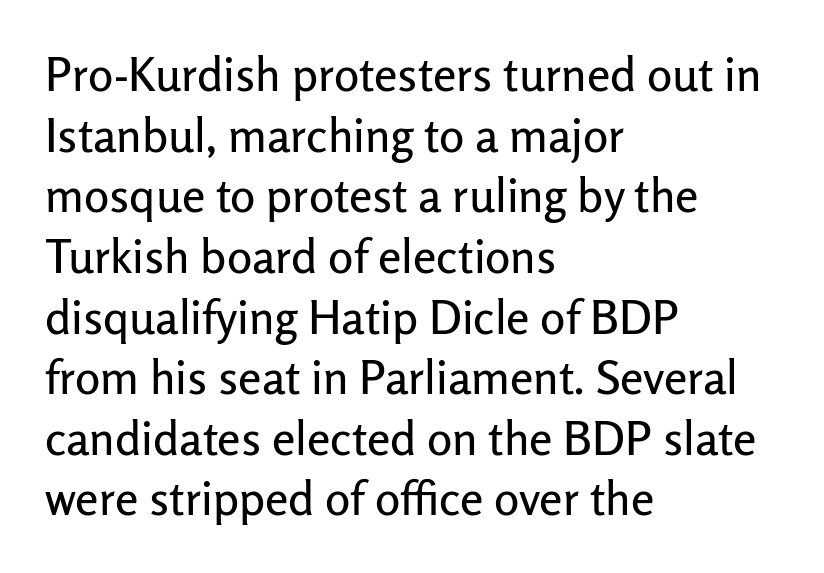
{"serif": "no", "italic": "no", "width": "normal", "stroke_contrast": "low", "x_height": "medium", "monospaced": "no", "underline": "no", "align": "left", "line_spacing": "normal", "line_spacing_ratio": 1.29, "letter_spacing": "normal", "letter_spacing_em": 0.0, "glyph_px": 47}
